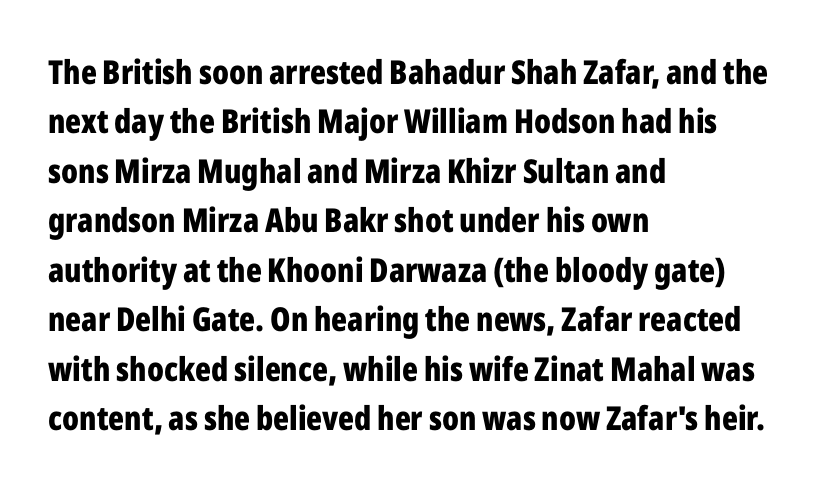
The image shows 33 px bold, condensed sans-serif type, upright; set left-aligned, normal line spacing (1.5x), normal letter spacing, not underlined; low stroke contrast and a medium x-height.
